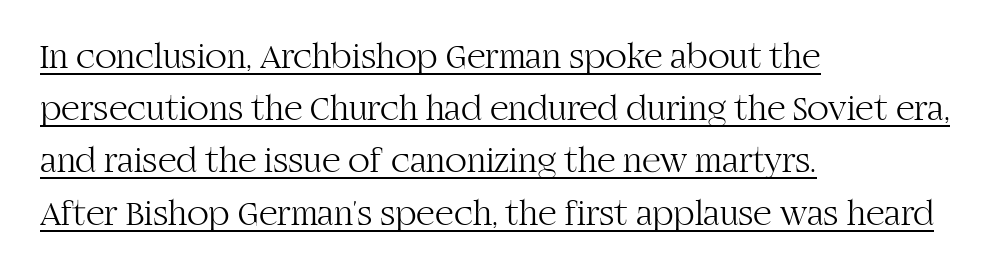
You can tell from the footed stems that serif type was used. Does the lettering tilt? It doesn't — this is upright. The space between consecutive lines is moderate. These lines keep a tight, regular rhythm from letter to letter. Underlining? Definitely there.
